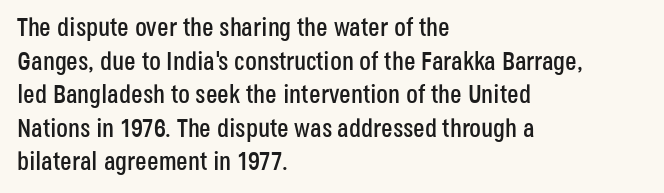
Q: Is the text italic (slanted)? A: No, it is upright.
Q: Is the text underlined? A: No.
Q: How is the paragraph aligned? A: Left-aligned.
Q: Is the spacing between letters normal or unusually wide? A: Normal.
Q: Is the spacing between lines tight, normal or loose? A: Normal.
